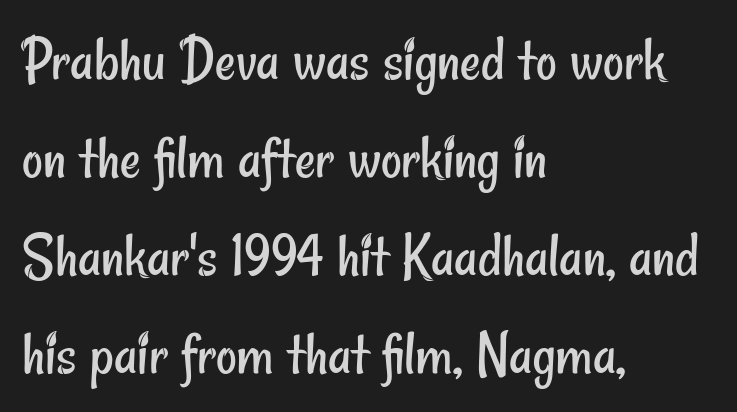
Q: Is the text bold? A: No.
Q: Is the typeface a serif or a sans-serif typeface? A: Sans-serif.
Q: Is the text underlined? A: No.
Q: How is the paragraph aligned? A: Left-aligned.
Q: Is the spacing between letters normal or unusually wide? A: Normal.
Q: Is the spacing between lines tight, normal or loose? A: Normal.
Q: Width (condensed, normal, or wide)? A: Condensed.
Q: Stroke contrast? A: Low.
Q: x-height? A: Small.
Q: Monospaced? A: No.
